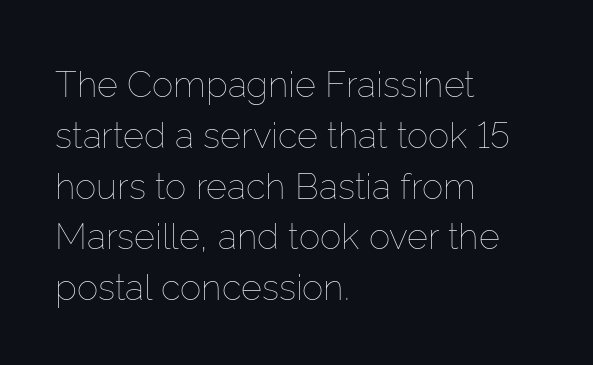
A light-to-regular cut is what we see here. No word sits above an underline. Honestly, the letter spacing is just normal — you wouldn't notice it. This is the regular roman posture of the typeface. Teacher's note: observe the even left margin — that is flush-left alignment. How would I describe the line gaps? Plain and ordinary.
